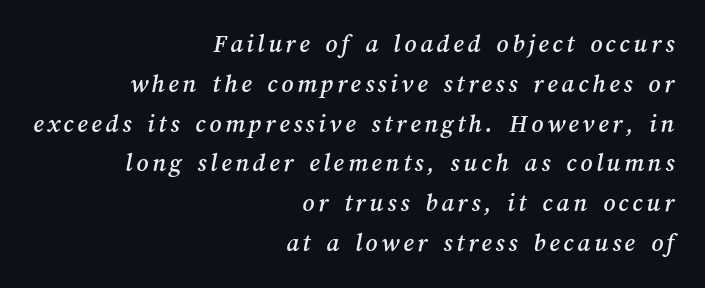
The strip under each line holds only bare page. A flush-right, rag-left setting is used for this passage. Does the leading feel generous? No, just average.
